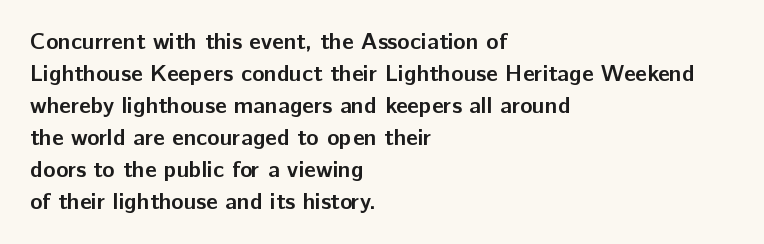
Compared with typical paragraphs, the rows here are spaced about the same. In terms of posture, this sample is upright. You'd pick this weight for a headline — it's a proper bold. Typeset ragged right — the left edge is the straight one.
